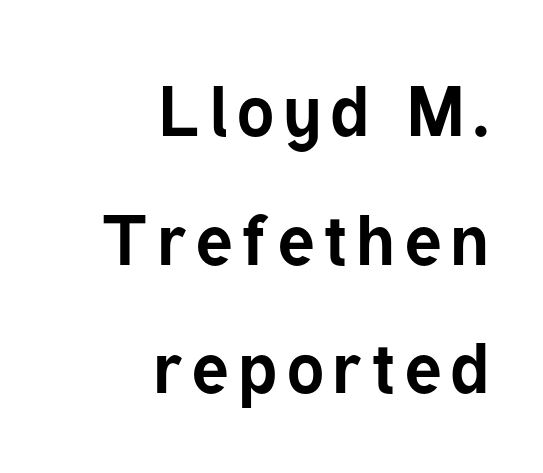
Q: Is the text bold? A: Yes.
Q: Is the text italic (slanted)? A: No, it is upright.
Q: Is the typeface a serif or a sans-serif typeface? A: Sans-serif.
Q: Is the text underlined? A: No.
Q: How is the paragraph aligned? A: Right-aligned.
Q: Width (condensed, normal, or wide)? A: Normal.
Q: Stroke contrast? A: Low.
Q: x-height? A: Medium.
Q: Monospaced? A: No.
